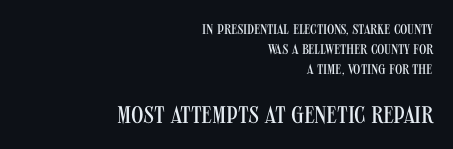
{"italic": "no", "bold": "no", "underline": "no", "align": "right", "line_spacing": "normal", "line_spacing_ratio": 1.43, "letter_spacing": "normal", "letter_spacing_em": 0.0, "larger_block": "second", "size_ratio": 1.71, "glyph_px": 24}
